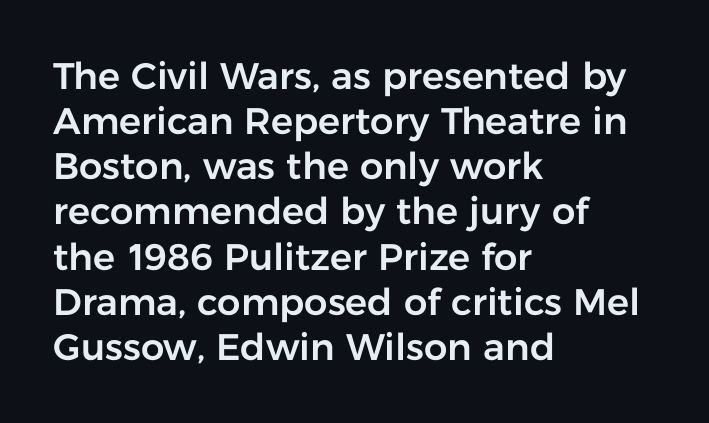
The image shows 37 px sans-serif type, upright; set left-aligned, line spacing 1.22x, normal letter spacing, not underlined; low stroke contrast and a medium x-height.
